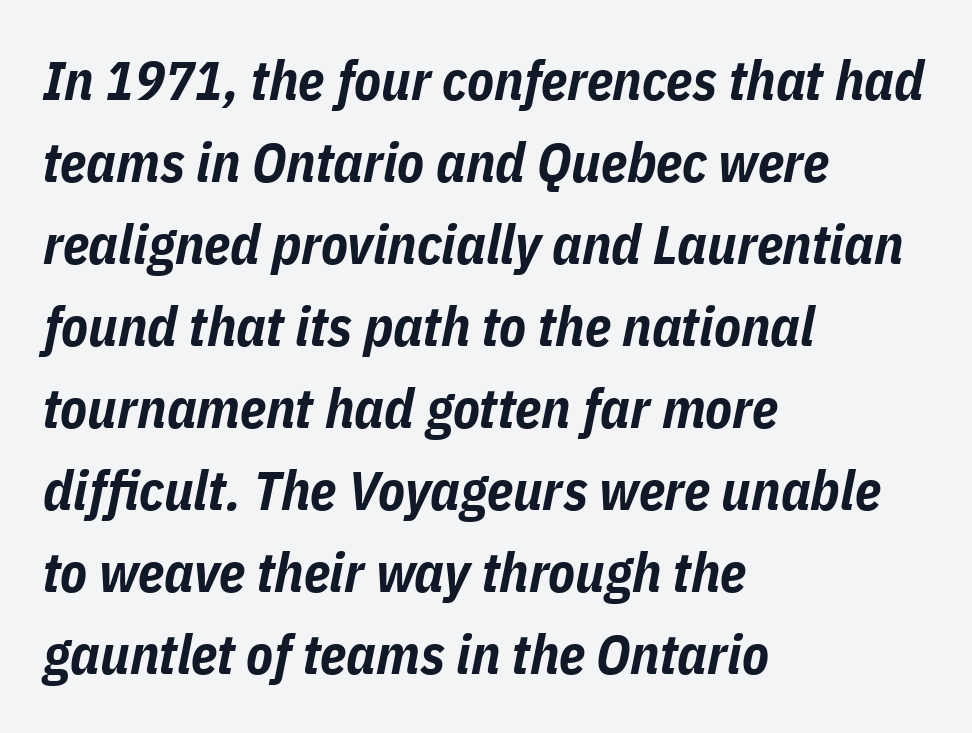
{"italic": "yes", "lean": "right", "slant_degrees": 11, "bold": "yes", "weight": "bold", "width": "condensed", "stroke_contrast": "low", "x_height": "medium", "monospaced": "no", "underline": "no", "align": "left", "line_spacing": "normal", "line_spacing_ratio": 1.49, "letter_spacing": "normal", "letter_spacing_em": 0.0, "glyph_px": 55}
